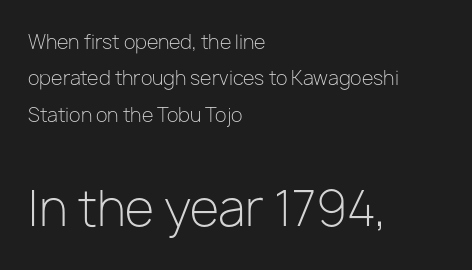
The image shows 48 px light sans-serif type, upright; set left-aligned, loose line spacing (1.91x), normal letter spacing, not underlined; the second (bottom) block is 2.53x larger; low stroke contrast and a medium x-height.
